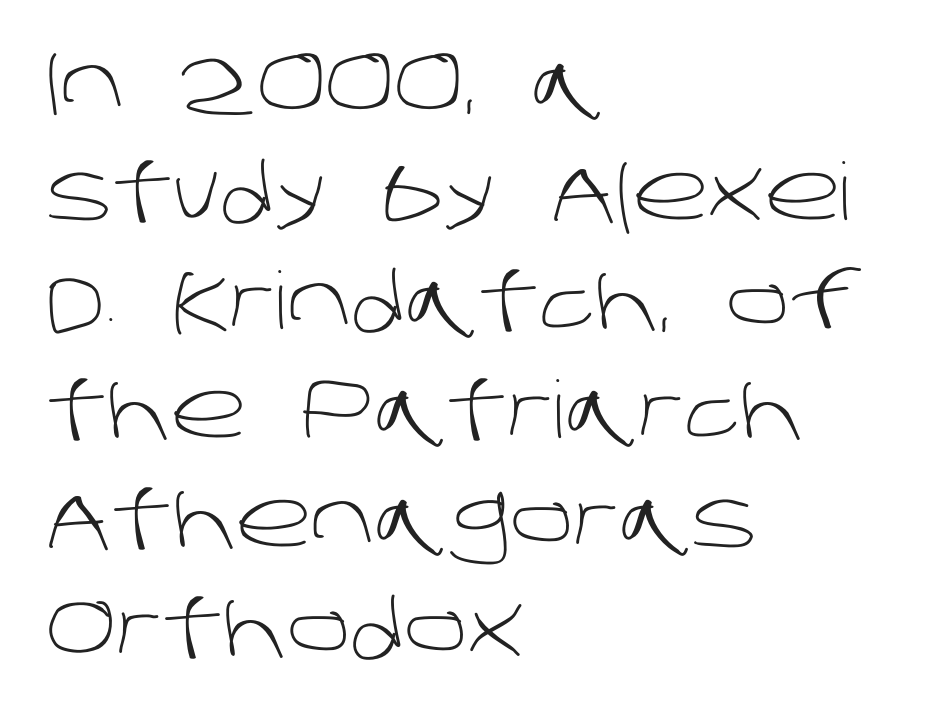
{"serif": "no", "bold": "no", "weight": "light", "width": "normal", "stroke_contrast": "low", "x_height": "large", "monospaced": "no", "underline": "no", "align": "left", "line_spacing": "normal", "line_spacing_ratio": 1.38, "letter_spacing": "normal", "letter_spacing_em": 0.0, "glyph_px": 79}
